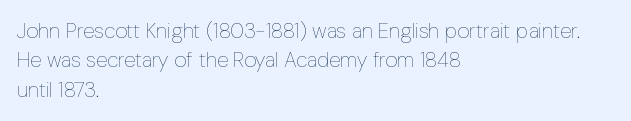
A clean baseline with only descenders dipping below it. If you drew a line through each stem, it would be perfectly vertical. Honestly, the row spacing looks completely unremarkable. Is this a heavy cut? Hardly; it is regular or lighter.
